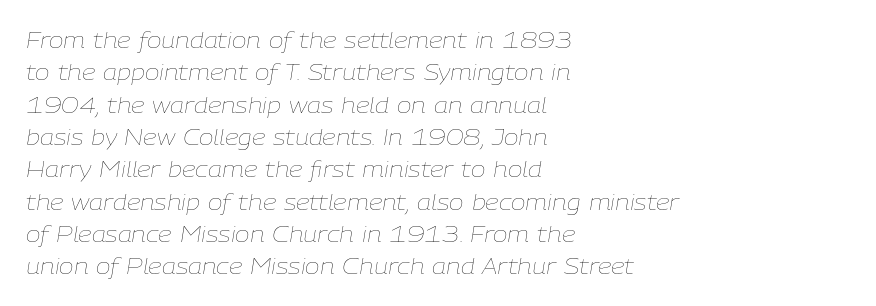
{"italic": "yes", "lean": "right", "slant_degrees": 9, "bold": "no", "underline": "no", "align": "left", "line_spacing": "normal", "line_spacing_ratio": 1.47, "letter_spacing": "normal", "letter_spacing_em": 0.0, "glyph_px": 22}
